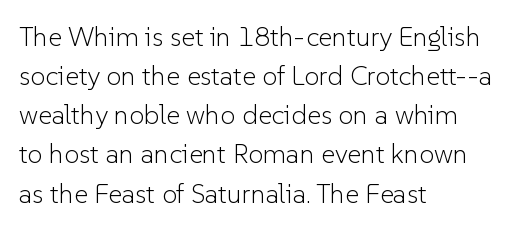
Q: Is the text bold? A: No.
Q: Is the text italic (slanted)? A: No, it is upright.
Q: Is the text underlined? A: No.
Q: How is the paragraph aligned? A: Left-aligned.
Q: Is the spacing between letters normal or unusually wide? A: Normal.
Q: Is the spacing between lines tight, normal or loose? A: Normal.
